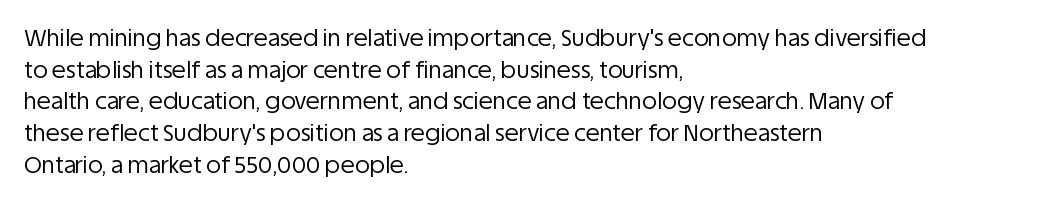
Q: Is the text bold? A: No.
Q: Is the text italic (slanted)? A: No, it is upright.
Q: Is the text underlined? A: No.
Q: How is the paragraph aligned? A: Left-aligned.
Q: Is the spacing between letters normal or unusually wide? A: Normal.
Q: Is the spacing between lines tight, normal or loose? A: Normal.
